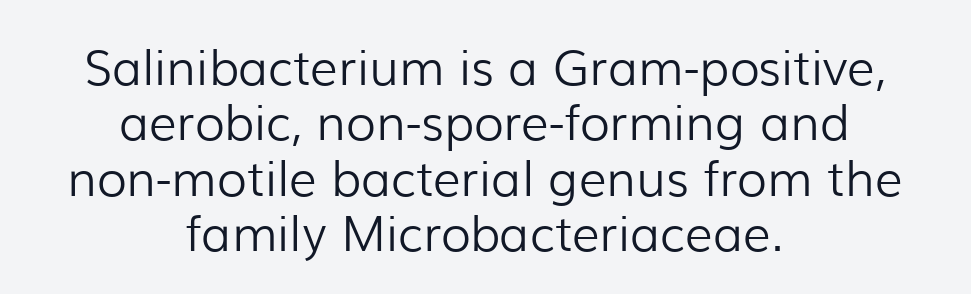
Q: Is the text bold? A: No.
Q: Is the text italic (slanted)? A: No, it is upright.
Q: Is the typeface a serif or a sans-serif typeface? A: Sans-serif.
Q: Is the text underlined? A: No.
Q: How is the paragraph aligned? A: Centered.
Q: Is the spacing between letters normal or unusually wide? A: Normal.
Q: Is the spacing between lines tight, normal or loose? A: Tight.
Q: Width (condensed, normal, or wide)? A: Normal.
Q: Stroke contrast? A: Low.
Q: x-height? A: Medium.
Q: Monospaced? A: No.
